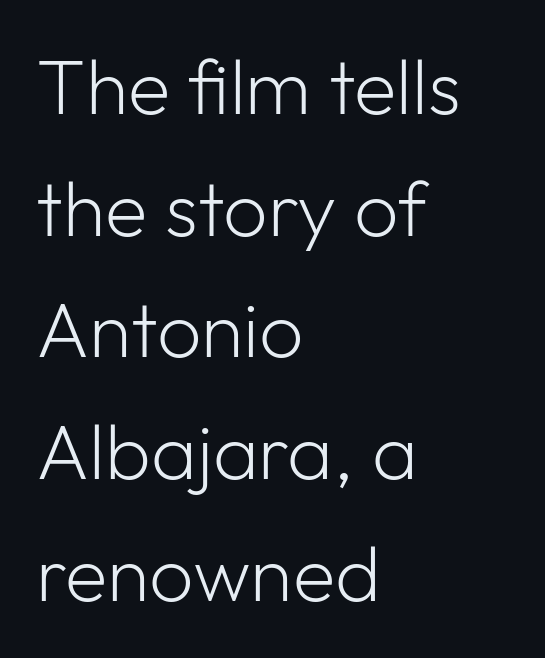
The image shows 78 px light sans-serif type, upright; set left-aligned, normal line spacing (1.56x), normal letter spacing, not underlined; low stroke contrast and a medium x-height.
